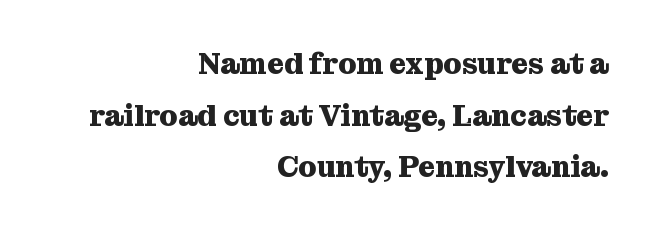
{"serif": "yes", "italic": "no", "bold": "yes", "weight": "heavy", "width": "normal", "stroke_contrast": "medium", "x_height": "medium", "monospaced": "no", "underline": "no", "align": "right", "line_spacing_ratio": 1.78, "letter_spacing": "normal", "letter_spacing_em": 0.0, "glyph_px": 29}
